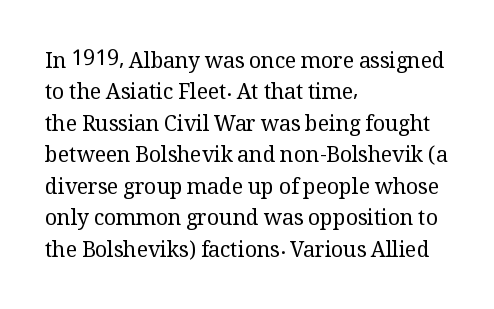
{"italic": "no", "bold": "no", "underline": "no", "align": "left", "line_spacing": "normal", "line_spacing_ratio": 1.5, "letter_spacing": "normal", "letter_spacing_em": 0.0, "glyph_px": 21}
